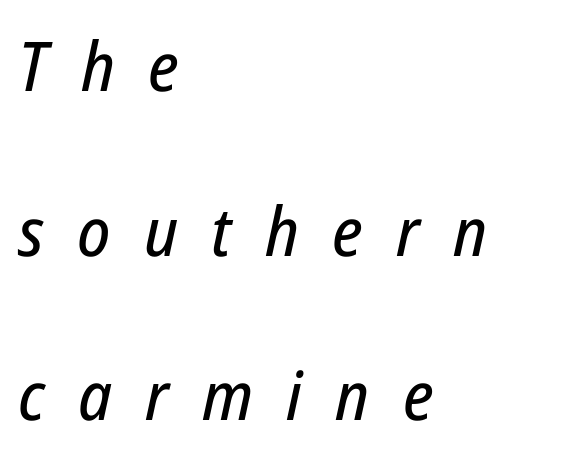
The image shows 68 px condensed type, italic (leaning right); set left-aligned, loose line spacing (2.42x), unusually wide letter spacing (+0.49 em), not underlined; low stroke contrast and a medium x-height.
